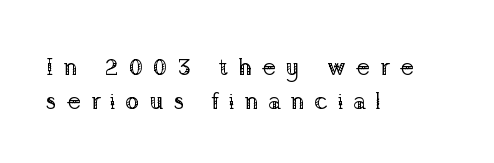
Tracking value appears strongly positive — letters spread wide. Is there any slant? The stems are plumb. Words float on clear page, feet unadorned. Horizontal alignment here is leftward, the default for most running prose. The passage shown is not bold in any degree.
